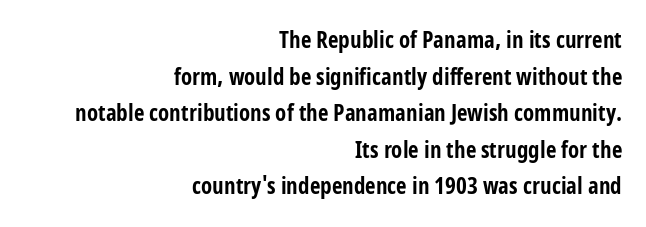
This block has exactly the height ordinary leading produces. Rule under the text: the space is simply empty. Compared with a flush-left layout, this one pins lines to the opposite, right side. Does extra space separate the letters? No, they use regular spacing. Each glyph is drawn with heavy, bold strokes.
